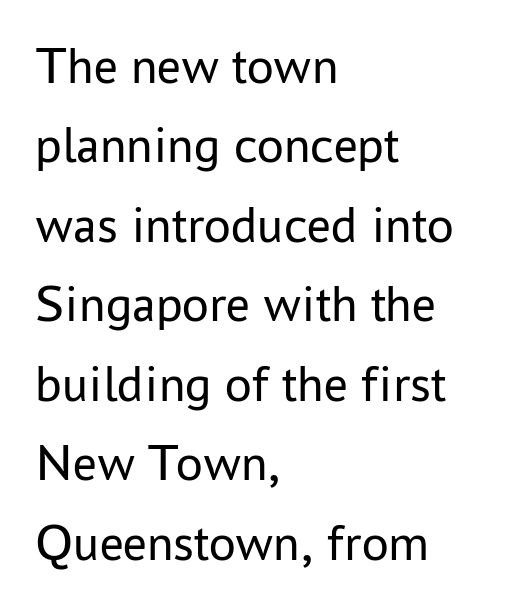
Does extra space separate the letters? No, they use regular spacing. Casual observation: everything's shoved over to the left. The rendering uses a moderate line-height, typical for paragraphs. Letterform terminals end flat and unadorned throughout the passage.
